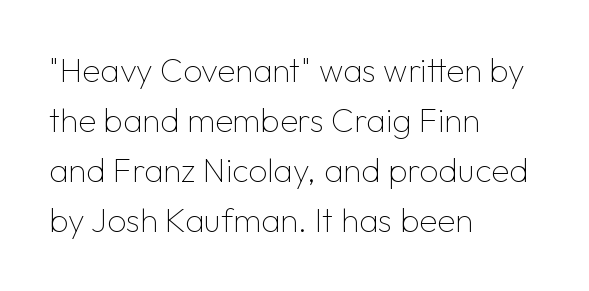
{"serif": "no", "italic": "no", "bold": "no", "weight": "thin", "width": "normal", "stroke_contrast": "low", "x_height": "medium", "monospaced": "no", "underline": "no", "align": "left", "line_spacing": "normal", "line_spacing_ratio": 1.52, "letter_spacing": "normal", "letter_spacing_em": 0.0, "glyph_px": 33}
